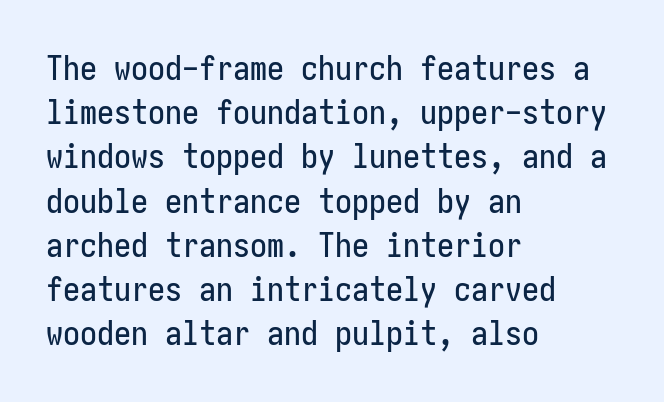
Here the glyphs are tracked normally, forming tight word shapes. Does the type have serifs? No, each stem ends abruptly. The vertical gap from one line to the next is medium. Alignment: flush left. Notice how the stems are strictly vertical — no italics here.
